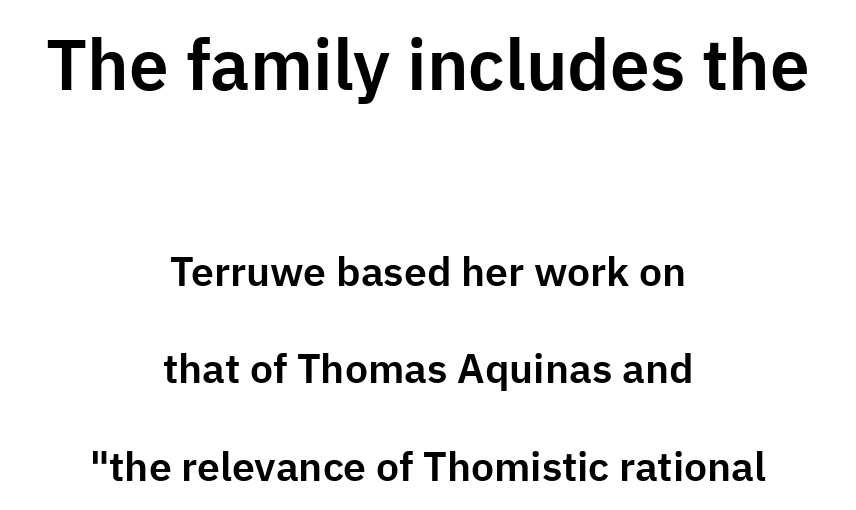
{"serif": "no", "italic": "no", "width": "normal", "stroke_contrast": "low", "x_height": "medium", "monospaced": "no", "underline": "no", "align": "center", "line_spacing": "loose", "line_spacing_ratio": 2.38, "letter_spacing": "normal", "letter_spacing_em": 0.0, "larger_block": "first", "size_ratio": 1.73, "glyph_px": 71}
